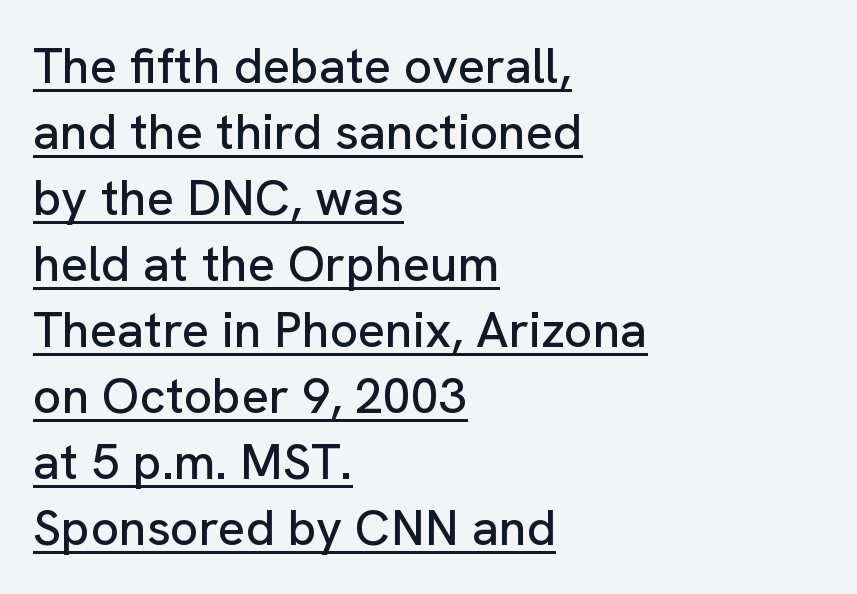
Q: Is the text italic (slanted)? A: No, it is upright.
Q: Is the typeface a serif or a sans-serif typeface? A: Sans-serif.
Q: Is the text underlined? A: Yes.
Q: How is the paragraph aligned? A: Left-aligned.
Q: Is the spacing between letters normal or unusually wide? A: Normal.
Q: Is the spacing between lines tight, normal or loose? A: Normal.
Q: Width (condensed, normal, or wide)? A: Normal.
Q: Stroke contrast? A: Low.
Q: x-height? A: Medium.
Q: Monospaced? A: No.
